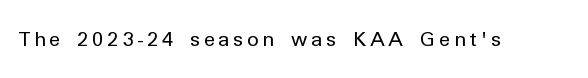
{"italic": "no", "bold": "no", "underline": "no", "glyph_px": 20}
